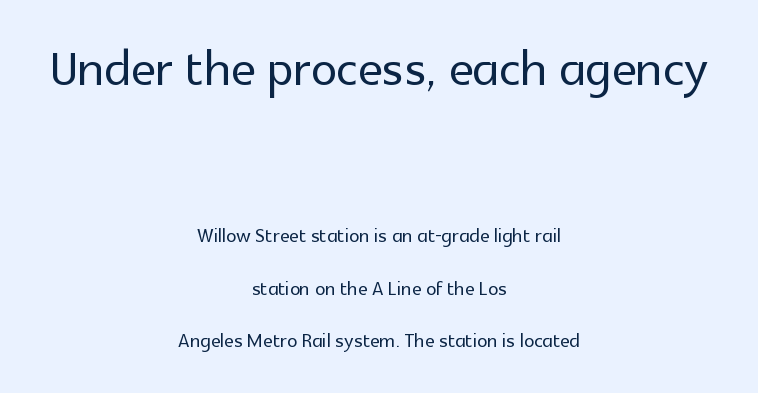
Q: Is the text italic (slanted)? A: No, it is upright.
Q: Is the typeface a serif or a sans-serif typeface? A: Sans-serif.
Q: Is the text underlined? A: No.
Q: How is the paragraph aligned? A: Centered.
Q: Is the spacing between letters normal or unusually wide? A: Normal.
Q: Is the spacing between lines tight, normal or loose? A: Loose.
Q: Which block of text is set in a larger size, the first (top) or the second (bottom)? A: The first (top) one.
Q: Width (condensed, normal, or wide)? A: Normal.
Q: x-height? A: Medium.
Q: Monospaced? A: No.
